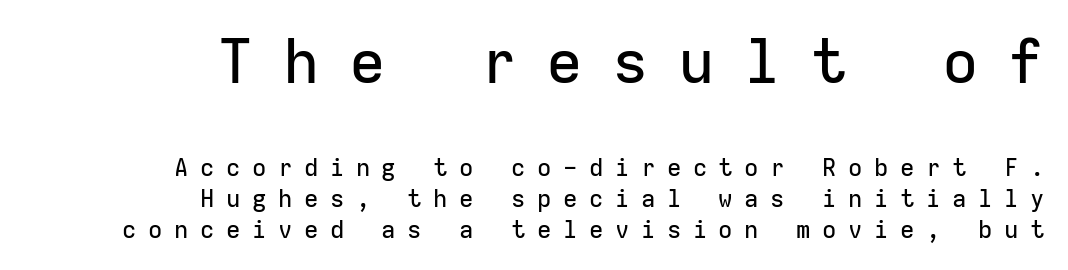
The image shows 61 px sans-serif type, upright, monospaced; set right-aligned, normal line spacing (1.3x), unusually wide letter spacing (+0.48 em), not underlined; the first (top) block is 2.54x larger; low stroke contrast and a medium x-height.
